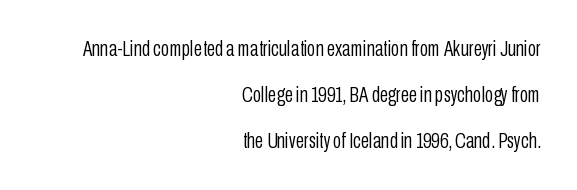
The rendering uses a large line-height, opening up the rows. Words appear dense and cohesive because spacing is normal. A bare baseline throughout the passage. Each stroke keeps to a modest, everyday thickness or less.
